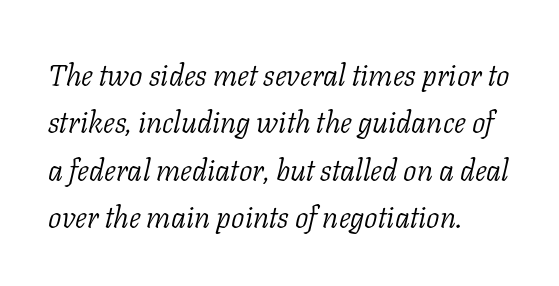
{"serif": "yes", "italic": "yes", "lean": "right", "slant_degrees": 11, "bold": "no", "weight": "light", "width": "normal", "stroke_contrast": "low", "x_height": "medium", "monospaced": "no", "underline": "no", "align": "left", "line_spacing": "normal", "line_spacing_ratio": 1.58, "letter_spacing": "normal", "letter_spacing_em": 0.0, "glyph_px": 30}
